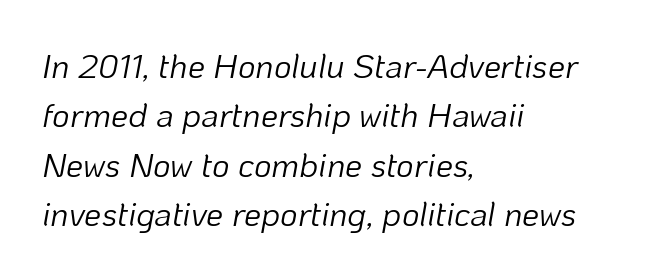
The image shows 34 px light type, italic (leaning right); set left-aligned, normal line spacing (1.45x), normal letter spacing, not underlined; low stroke contrast and a medium x-height.
